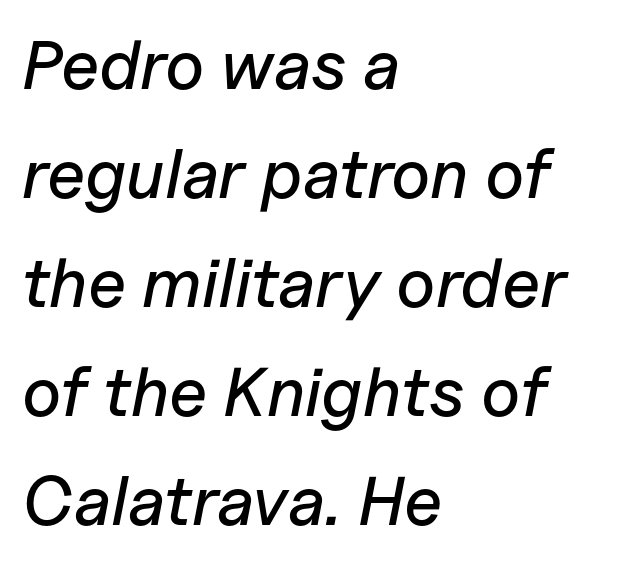
Here the designer chose a conventional face with non-uniform glyph widths. The area under the type is left untouched. Teacher's note: observe the even left margin — that is flush-left alignment. In terms of letterspacing, this is plain default setting.
